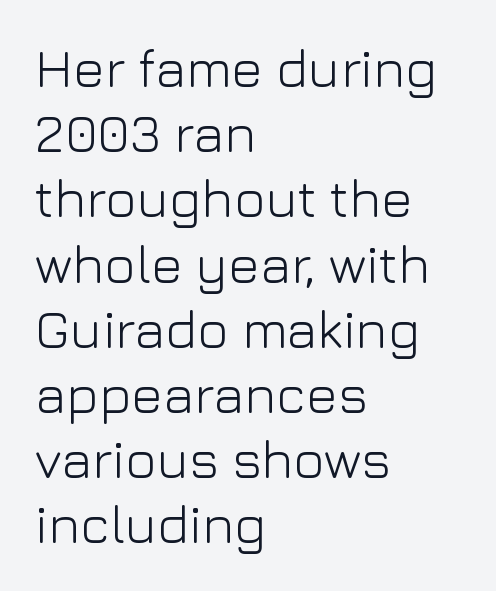
{"serif": "no", "italic": "no", "bold": "no", "weight": "light", "width": "normal", "stroke_contrast": "low", "x_height": "medium", "monospaced": "no", "underline": "no", "align": "left", "line_spacing_ratio": 1.23, "letter_spacing": "normal", "letter_spacing_em": 0.0, "glyph_px": 53}
